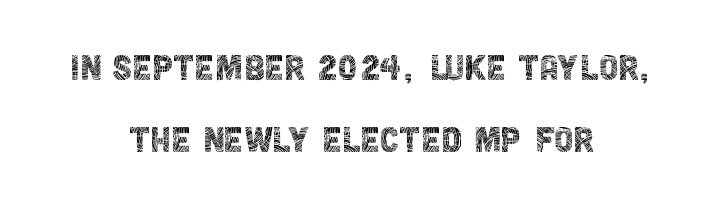
{"serif": "no", "italic": "no", "bold": "no", "weight": "thin", "width": "condensed", "x_height": "large", "monospaced": "no", "underline": "no", "align": "center", "line_spacing": "normal", "line_spacing_ratio": 1.63, "letter_spacing": "normal", "letter_spacing_em": 0.0, "glyph_px": 44}
